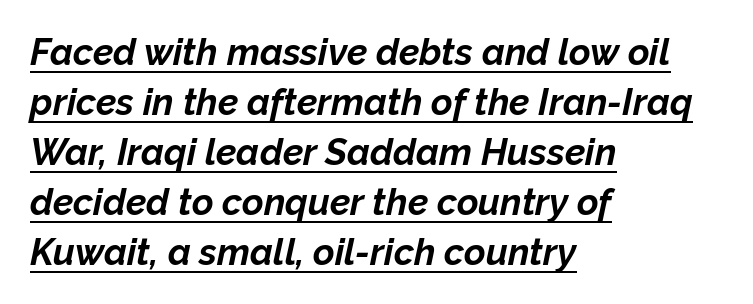
Typesetter's note: full bold, strokes at maximum text heaviness. Is this a fixed-width face? No — the glyphs have proportional, varying widths. A typesetter would call this zero additional tracking. These lines are set flush left with a ragged right edge. Italic: yes, the glyphs are oblique. Has an underline been added? It has.
